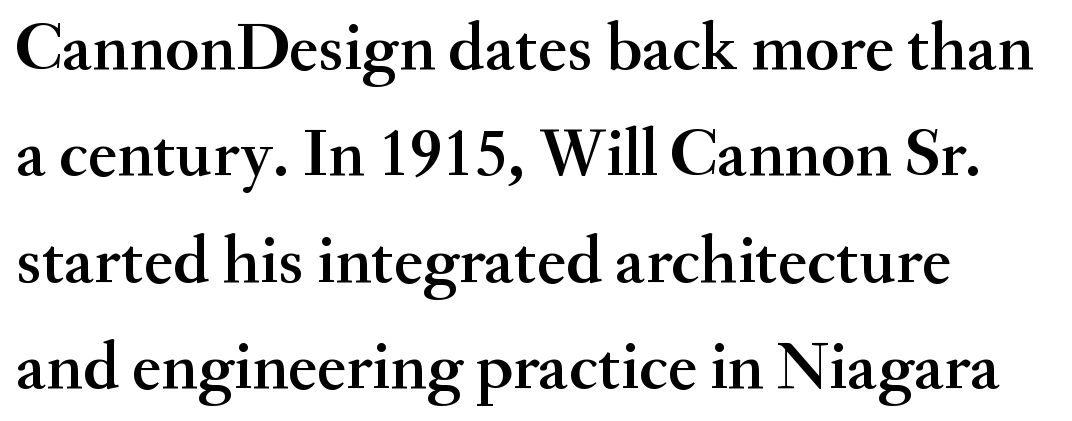
The image shows 69 px serif type, upright; set left-aligned, normal line spacing (1.54x), normal letter spacing, not underlined; medium stroke contrast and a small x-height.
